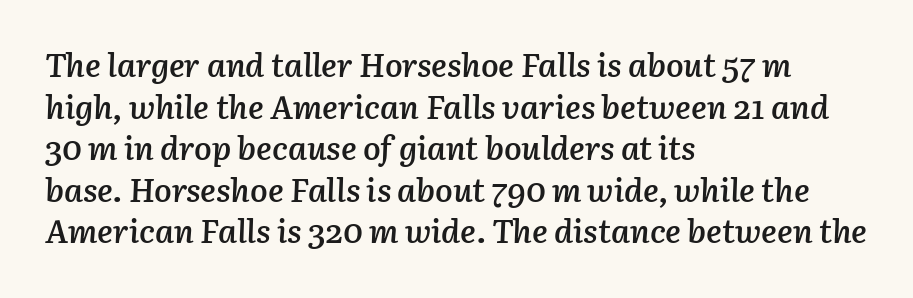
Q: Is the text bold? A: Semi-bold.
Q: Is the text italic (slanted)? A: Yes, it leans right by about 3 degrees.
Q: Is the text underlined? A: No.
Q: How is the paragraph aligned? A: Left-aligned.
Q: Is the spacing between letters normal or unusually wide? A: Normal.
Q: Is the spacing between lines tight, normal or loose? A: Normal.
Q: Width (condensed, normal, or wide)? A: Normal.
Q: Stroke contrast? A: Low.
Q: x-height? A: Medium.
Q: Monospaced? A: No.
